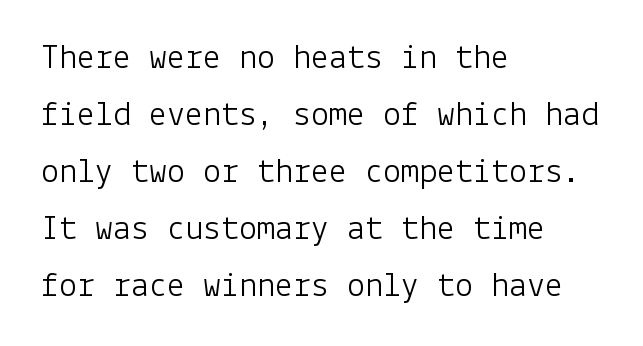
A quiet, ordinary-to-light weight characterises the typeface. Where is the straight margin? On the left. Observe the ordinary spacing: letters are neighbours, not strangers. The font's upright variant was chosen for this text. The vertical gap from one line to the next is medium. Type style note: lacks serifs.
